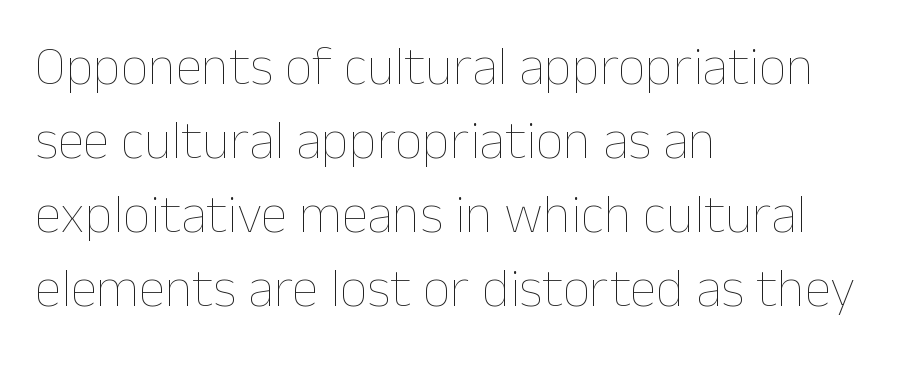
A typesetter would call this proportional, since set widths differ per character. Clear beneath every line of the passage. Ink coverage per letter is moderate at most. In terms of posture, this sample is upright.
